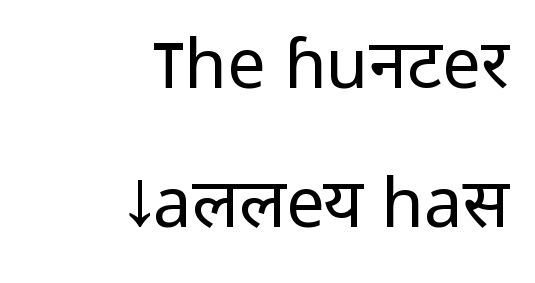
Q: Is the text bold? A: No.
Q: Is the text italic (slanted)? A: No, it is upright.
Q: Is the typeface a serif or a sans-serif typeface? A: Sans-serif.
Q: Is the text underlined? A: No.
Q: How is the paragraph aligned? A: Right-aligned.
Q: Is the spacing between letters normal or unusually wide? A: Normal.
Q: Is the spacing between lines tight, normal or loose? A: Loose.
Q: Width (condensed, normal, or wide)? A: Normal.
Q: Stroke contrast? A: Low.
Q: x-height? A: Medium.
Q: Monospaced? A: No.
